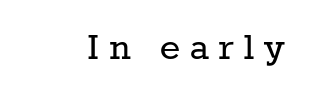
The image shows 43 px regular-weight serif type, upright; set unusually wide letter spacing (+0.23 em), not underlined; low stroke contrast and a medium x-height.
